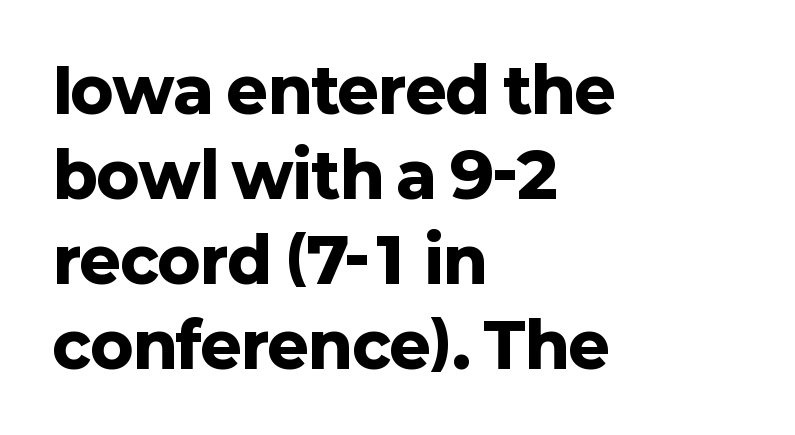
The image shows 62 px heavy sans-serif type, upright; set left-aligned, normal line spacing (1.37x), normal letter spacing, not underlined; low stroke contrast and a medium x-height.
